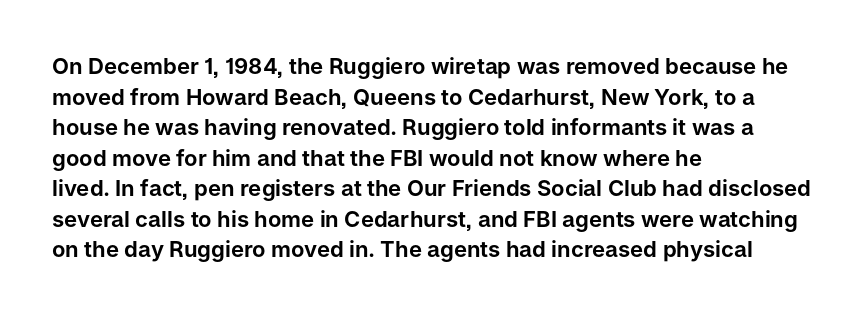
The image shows 22 px text type, upright; set left-aligned, normal line spacing (1.39x), normal letter spacing, not underlined.
